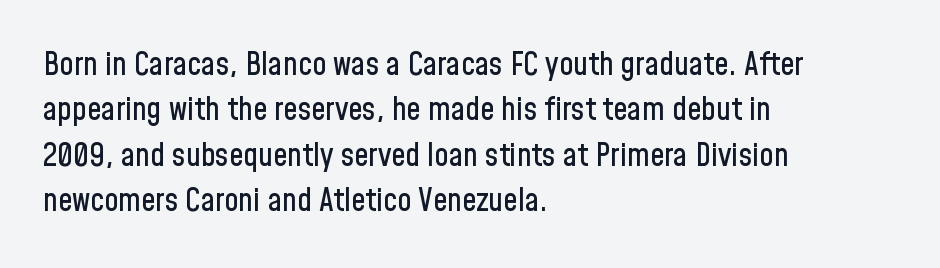
{"serif": "no", "italic": "no", "width": "condensed", "stroke_contrast": "low", "x_height": "medium", "monospaced": "no", "underline": "no", "align": "left", "line_spacing": "normal", "line_spacing_ratio": 1.42, "letter_spacing": "normal", "letter_spacing_em": 0.0, "glyph_px": 32}
